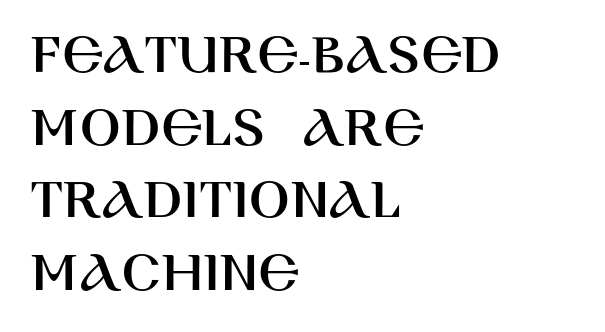
{"serif": "no", "italic": "no", "width": "normal", "stroke_contrast": "high", "x_height": "large", "monospaced": "no", "underline": "no", "align": "left", "line_spacing_ratio": 1.21, "letter_spacing": "normal", "letter_spacing_em": 0.0, "glyph_px": 60}
